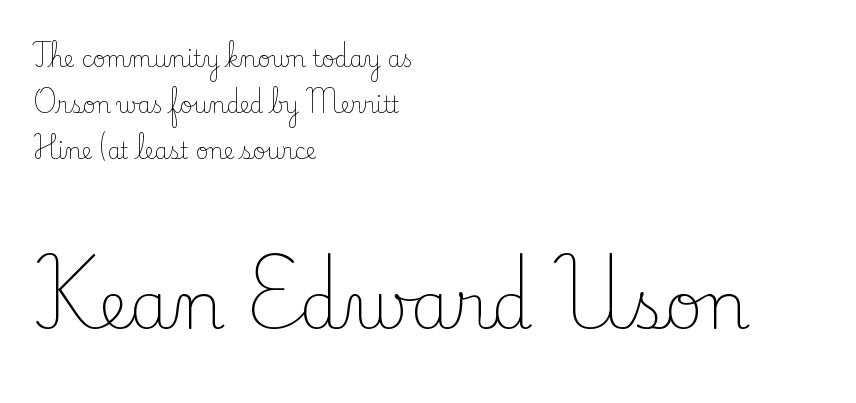
{"serif": "yes", "italic": "no", "bold": "no", "weight": "light", "width": "normal", "stroke_contrast": "low", "x_height": "small", "monospaced": "no", "underline": "no", "align": "left", "line_spacing": "loose", "line_spacing_ratio": 2.09, "letter_spacing": "normal", "letter_spacing_em": 0.0, "larger_block": "second", "size_ratio": 3.0, "glyph_px": 66}
